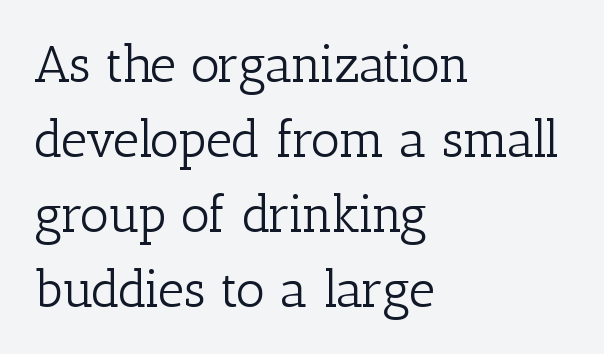
Students, note that the glyphs here touch the page at normal intervals. The face used here is seriffed, in the tradition of book romans. A student would call this left alignment; a typographer would say flush left, rag right. Summary of vertical rhythm: regular, with standard interline spacing.
